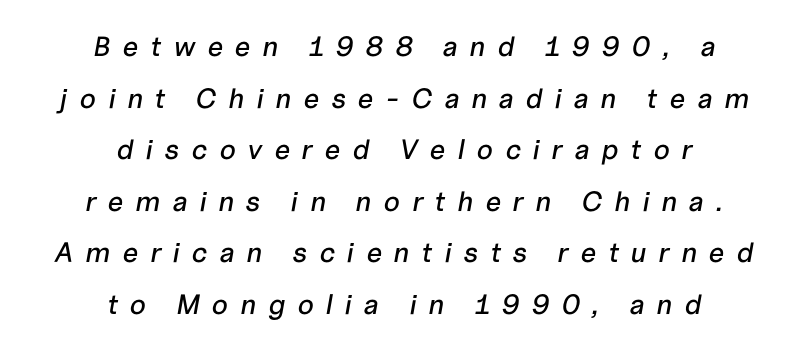
{"italic": "yes", "lean": "right", "slant_degrees": 10, "width": "normal", "stroke_contrast": "low", "x_height": "medium", "monospaced": "no", "underline": "no", "align": "center", "line_spacing_ratio": 1.84, "letter_spacing": "wide", "letter_spacing_em": 0.42, "glyph_px": 28}
